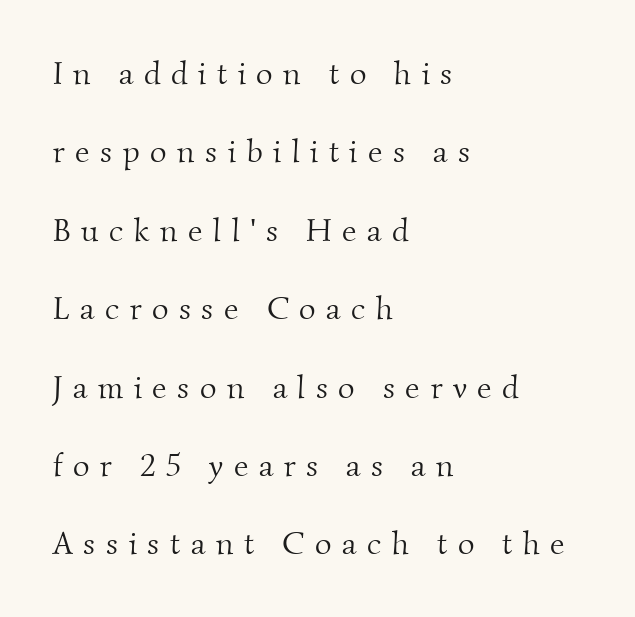
The image shows 32 px light serif type; set left-aligned, loose line spacing (2.45x), unusually wide letter spacing (+0.33 em), not underlined; medium stroke contrast and a small x-height.
